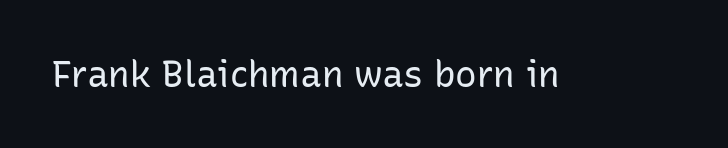
Q: Is the text bold? A: No.
Q: Is the text italic (slanted)? A: No, it is upright.
Q: Is the typeface a serif or a sans-serif typeface? A: Sans-serif.
Q: Is the text underlined? A: No.
Q: Is the spacing between letters normal or unusually wide? A: Normal.
Q: Width (condensed, normal, or wide)? A: Normal.
Q: Stroke contrast? A: Low.
Q: x-height? A: Medium.
Q: Monospaced? A: No.
